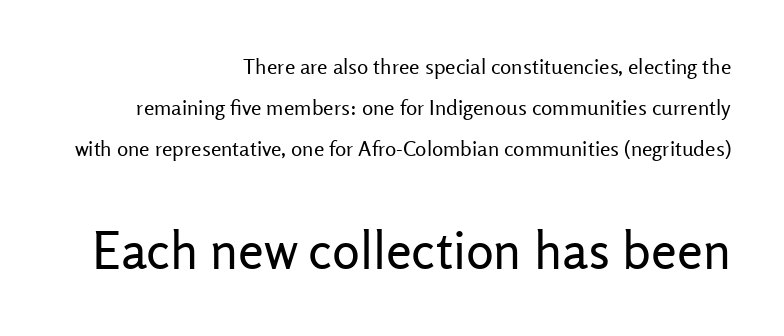
Q: Is the text bold? A: No.
Q: Is the text italic (slanted)? A: No, it is upright.
Q: Is the typeface a serif or a sans-serif typeface? A: Sans-serif.
Q: Is the text underlined? A: No.
Q: How is the paragraph aligned? A: Right-aligned.
Q: Is the spacing between letters normal or unusually wide? A: Normal.
Q: Is the spacing between lines tight, normal or loose? A: Loose.
Q: Which block of text is set in a larger size, the first (top) or the second (bottom)? A: The second (bottom) one.
Q: Width (condensed, normal, or wide)? A: Normal.
Q: Stroke contrast? A: Low.
Q: x-height? A: Medium.
Q: Monospaced? A: No.
